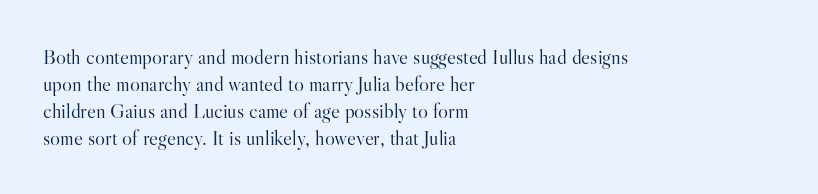
These lines keep a tight, regular rhythm from letter to letter. The rows are spaced the way most documents space them. Nothing heavy about these letters — not bold at all. A roman cut, with each character standing at attention. Check under the words: just untouched page. All the whitespace from short lines collects on the right.
